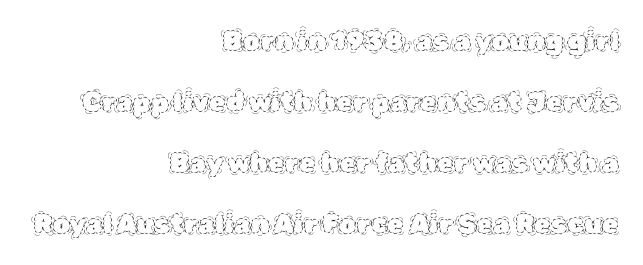
Inter-character spacing is left at the font's built-in metrics. The typography opts for an upright posture over an oblique one. Regarding leading, the lines here are spaced well apart. Stem width sits at or under what a default text font uses. The area under the type is left untouched. Every row of glyphs terminates at an identical x-position on the right.
